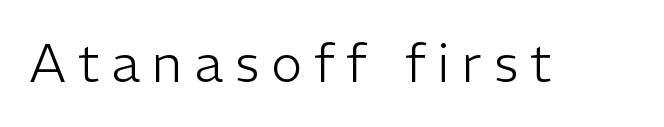
Just letters on the line, the space beneath them empty. A typesetter would call this heavily tracked-out type. This is the regular roman posture of the typeface. Do the characters align in a grid? No, the font is proportional. The typesetting does not lean heavy: it is not bold. Is this a sans? Yes — the strokes have no serifs.
